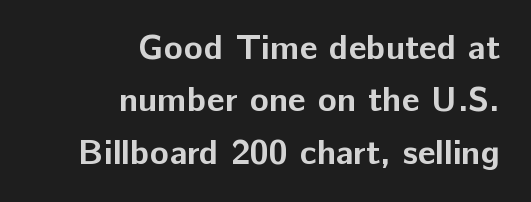
The vertical gap from one line to the next is medium. The zone under the glyphs is completely vacant. Designer's note — italics off, roman on. The characters look thick and weighty, a clear bold. These lines are rendered in a variable-pitch font. Font category for this specimen: sans-serif.
